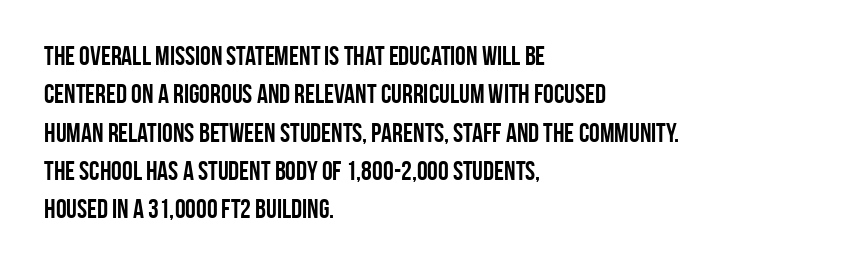
{"italic": "no", "bold": "yes", "underline": "no", "align": "left", "line_spacing": "normal", "line_spacing_ratio": 1.42, "letter_spacing": "normal", "letter_spacing_em": 0.0, "glyph_px": 27}
